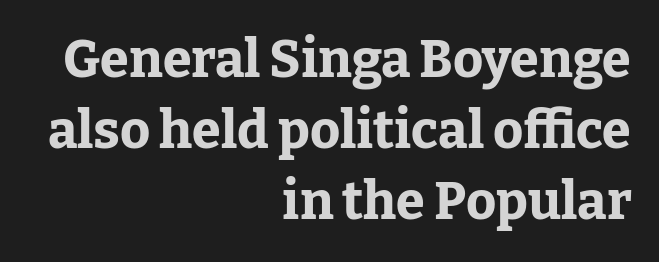
The image shows 52 px bold serif type, upright; set right-aligned, normal line spacing (1.37x), normal letter spacing, not underlined; low stroke contrast and a medium x-height.
